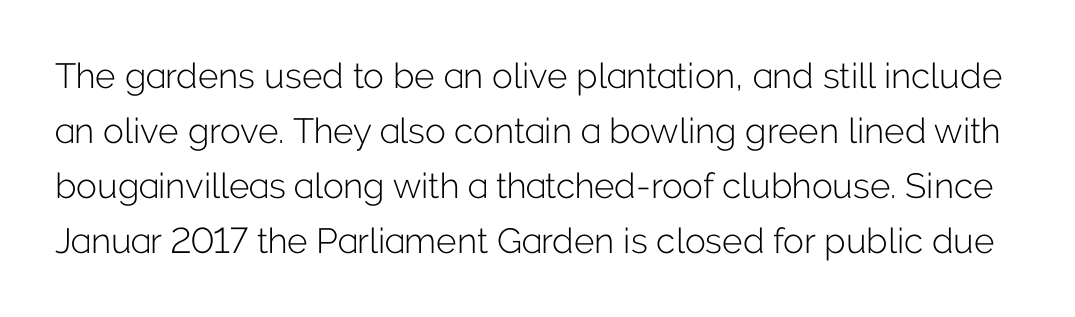
The image shows 35 px light sans-serif type, upright; set normal line spacing (1.57x), normal letter spacing, not underlined; low stroke contrast and a medium x-height.
